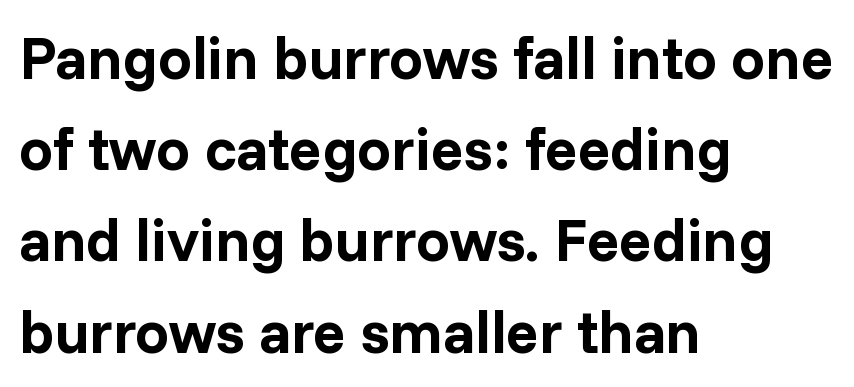
The image shows 60 px bold sans-serif type, upright; set left-aligned, normal line spacing (1.52x), normal letter spacing, not underlined; low stroke contrast and a medium x-height.
